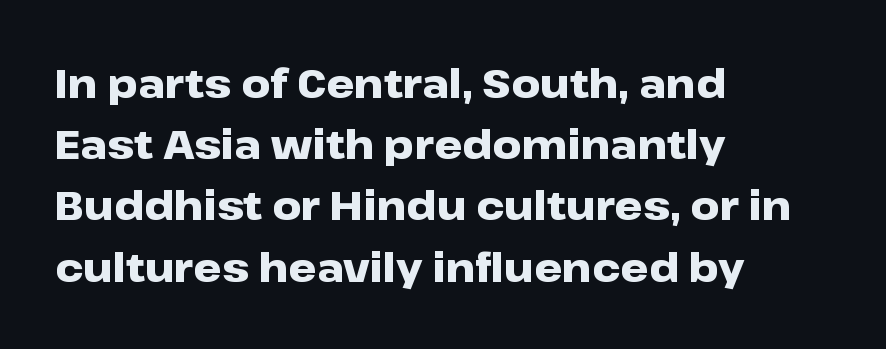
Q: Is the text bold? A: Yes.
Q: Is the text italic (slanted)? A: No, it is upright.
Q: Is the typeface a serif or a sans-serif typeface? A: Sans-serif.
Q: Is the text underlined? A: No.
Q: How is the paragraph aligned? A: Left-aligned.
Q: Is the spacing between letters normal or unusually wide? A: Normal.
Q: Is the spacing between lines tight, normal or loose? A: Normal.
Q: Width (condensed, normal, or wide)? A: Wide.
Q: Stroke contrast? A: Low.
Q: x-height? A: Medium.
Q: Monospaced? A: No.
